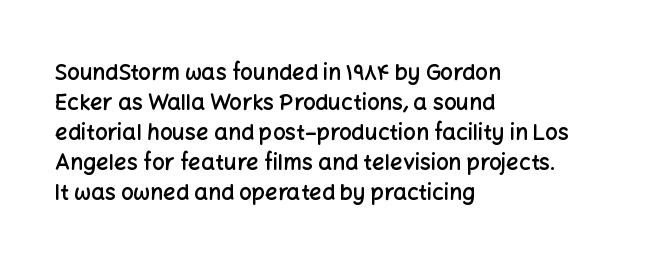
The image shows 22 px text type, upright; set left-aligned, normal line spacing (1.36x), normal letter spacing, not underlined.
